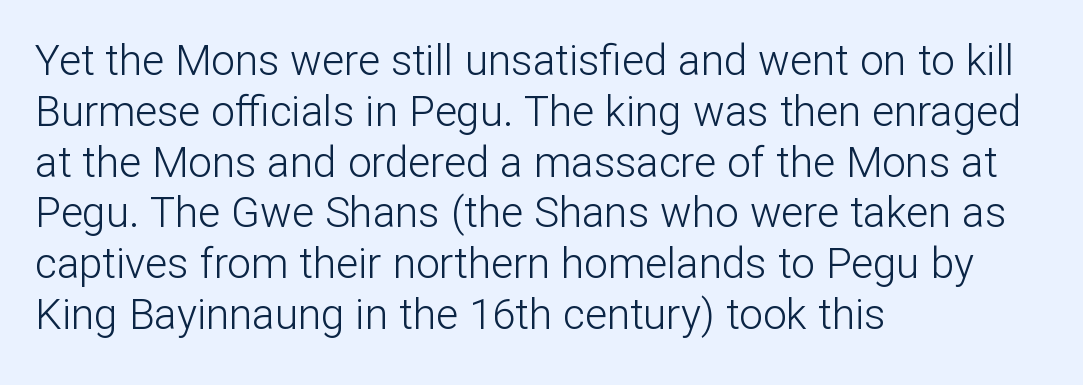
The image shows 42 px light sans-serif type, upright; set left-aligned, line spacing 1.21x, normal letter spacing, not underlined; low stroke contrast and a medium x-height.
